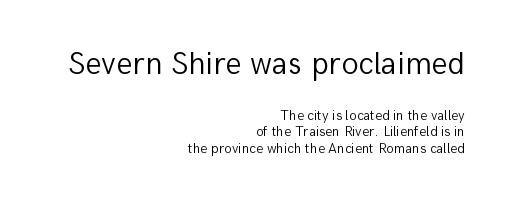
The image shows 32 px light sans-serif type, upright; set right-aligned, tight line spacing (1.15x), normal letter spacing, not underlined; the first (top) block is 2.29x larger; low stroke contrast and a medium x-height.
